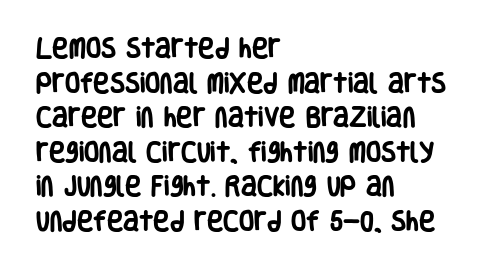
{"italic": "no", "bold": "yes", "underline": "no", "align": "left", "line_spacing": "normal", "line_spacing_ratio": 1.57, "letter_spacing": "normal", "letter_spacing_em": 0.0, "glyph_px": 22}
